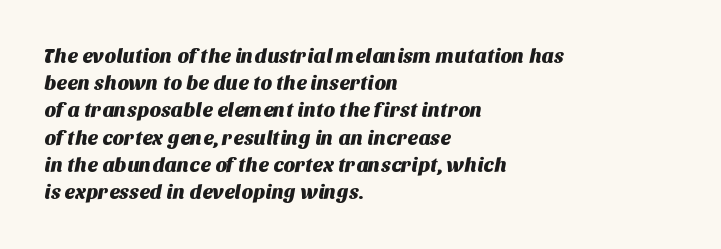
{"underline": "no", "align": "left", "line_spacing": "normal", "line_spacing_ratio": 1.36, "letter_spacing": "normal", "letter_spacing_em": 0.0, "glyph_px": 20}
